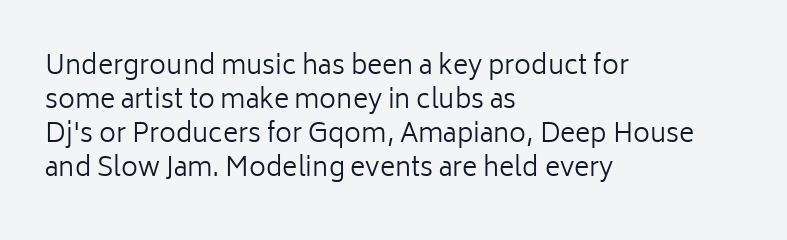
Q: Is the text bold? A: No.
Q: Is the text italic (slanted)? A: No, it is upright.
Q: Is the text underlined? A: No.
Q: How is the paragraph aligned? A: Left-aligned.
Q: Is the spacing between letters normal or unusually wide? A: Normal.
Q: Is the spacing between lines tight, normal or loose? A: Normal.
